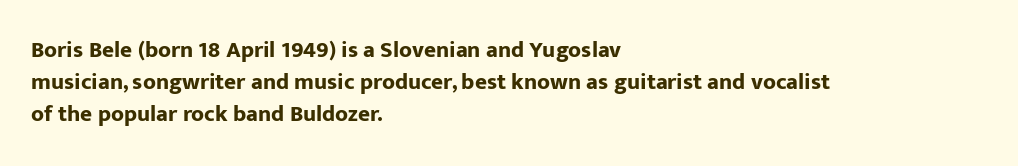
Teacher's note: observe the even left margin — that is flush-left alignment. Tracking here is standard; glyphs follow each other at the usual distance. Horizontal bands of white between lines are of average thickness. Is the type bold? Yes — the strokes are clearly thick and heavy. This is the regular roman posture of the typeface.
